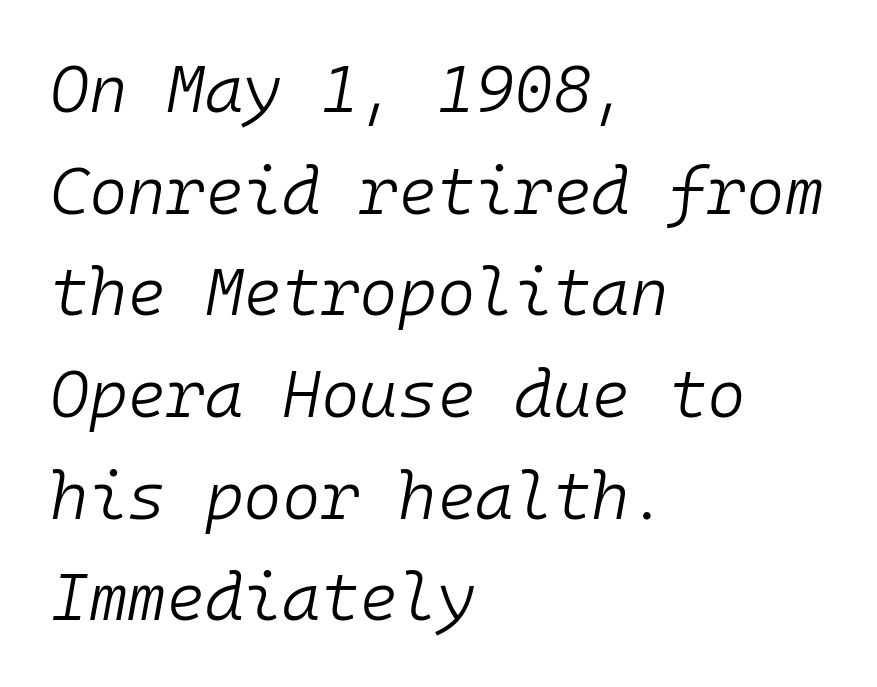
The rendering uses typewriter-style spacing with identical character cells. In terms of letterspacing, this is plain default setting. Each stroke keeps to a modest, everyday thickness or less. Style check: oblique. Rule under the text: the space is simply empty.
